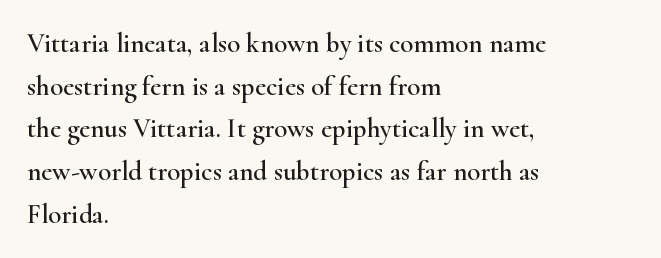
{"italic": "no", "underline": "no", "align": "left", "line_spacing": "normal", "line_spacing_ratio": 1.58, "letter_spacing": "normal", "letter_spacing_em": 0.0, "glyph_px": 27}
